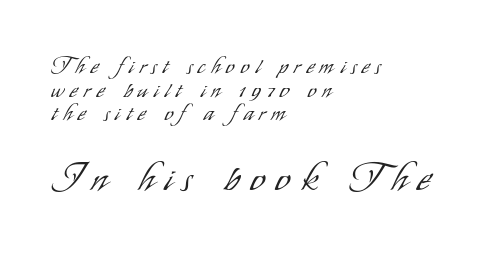
The image shows 38 px light, condensed sans-serif type; set left-aligned, tight line spacing (1.07x), unusually wide letter spacing (+0.28 em), not underlined; the second (bottom) block is 1.73x larger; low stroke contrast and a small x-height.
